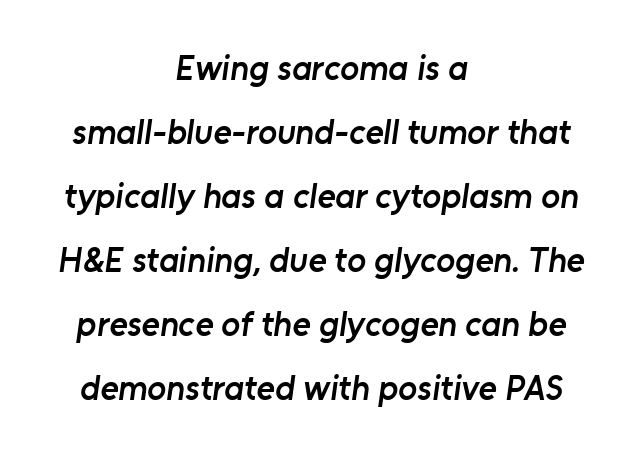
{"serif": "no", "bold": "semi", "weight": "semibold", "width": "normal", "stroke_contrast": "low", "x_height": "medium", "monospaced": "no", "underline": "no", "align": "center", "line_spacing_ratio": 1.83, "letter_spacing": "normal", "letter_spacing_em": 0.0, "glyph_px": 35}
